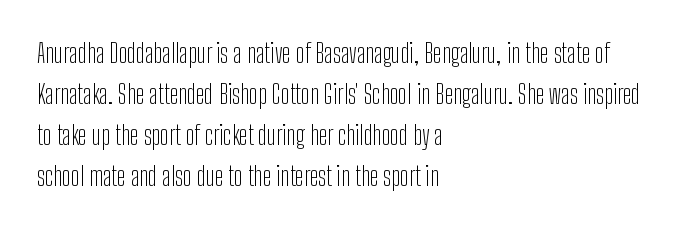
The words here are not underlined. Unbolded letterforms with no extra heft. Quick note: interline space is typical. These lines stack with their left ends in a neat column. Ordinary non-slanted type is in use. Here the glyphs are tracked normally, forming tight word shapes.
